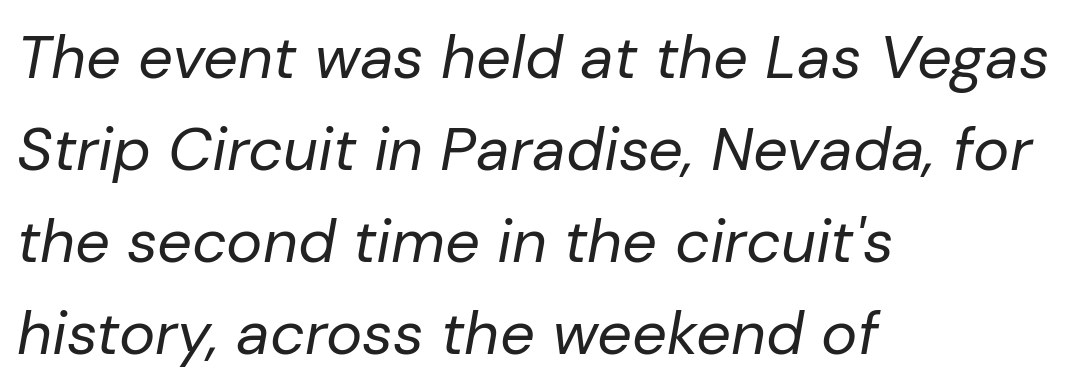
This rendering uses left alignment, leaving the right contour irregular. In terms of posture, this sample is oblique. Stems here are at most as thick as an everyday book face. No extra tracking has been applied to these lines. A bare baseline throughout the passage. Proportional: the letters do not fall into vertical columns.
